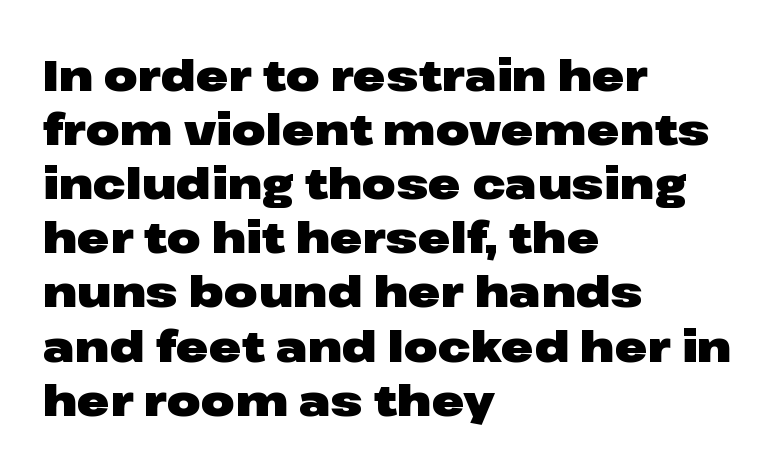
Q: Is the text bold? A: Yes.
Q: Is the text italic (slanted)? A: No, it is upright.
Q: Is the typeface a serif or a sans-serif typeface? A: Sans-serif.
Q: Is the text underlined? A: No.
Q: How is the paragraph aligned? A: Left-aligned.
Q: Is the spacing between letters normal or unusually wide? A: Normal.
Q: Width (condensed, normal, or wide)? A: Wide.
Q: Stroke contrast? A: Low.
Q: x-height? A: Medium.
Q: Monospaced? A: No.
